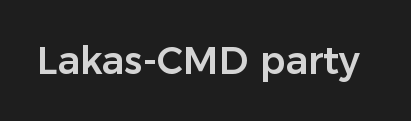
Q: Is the text italic (slanted)? A: No, it is upright.
Q: Is the typeface a serif or a sans-serif typeface? A: Sans-serif.
Q: Is the text underlined? A: No.
Q: Is the spacing between letters normal or unusually wide? A: Normal.
Q: Width (condensed, normal, or wide)? A: Normal.
Q: Stroke contrast? A: Low.
Q: x-height? A: Medium.
Q: Monospaced? A: No.
